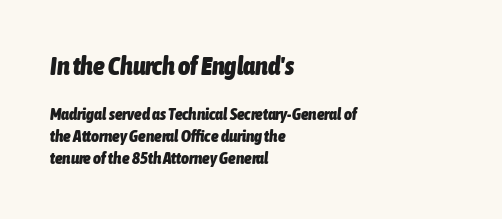
Would a proofreader flag this as italicized? Yes. The specimen omits any rule beneath the text block's lines. If you squint, the top block still reads clearly — it's the larger of the two. Is the letter spacing exaggerated? No — it looks like the ordinary default. This sample is left-justified, so line endings fall wherever the words run out.
